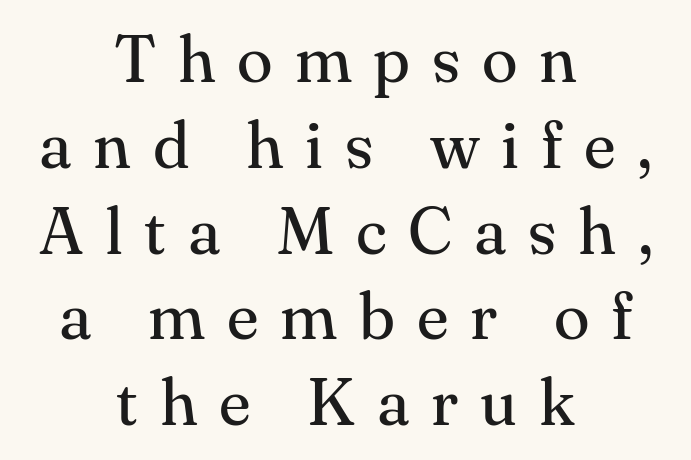
Q: Is the text bold? A: No.
Q: Is the text italic (slanted)? A: No, it is upright.
Q: Is the typeface a serif or a sans-serif typeface? A: Serif.
Q: Is the text underlined? A: No.
Q: How is the paragraph aligned? A: Centered.
Q: Is the spacing between letters normal or unusually wide? A: Unusually wide.
Q: Is the spacing between lines tight, normal or loose? A: Normal.
Q: Width (condensed, normal, or wide)? A: Normal.
Q: Stroke contrast? A: Medium.
Q: x-height? A: Small.
Q: Monospaced? A: No.
